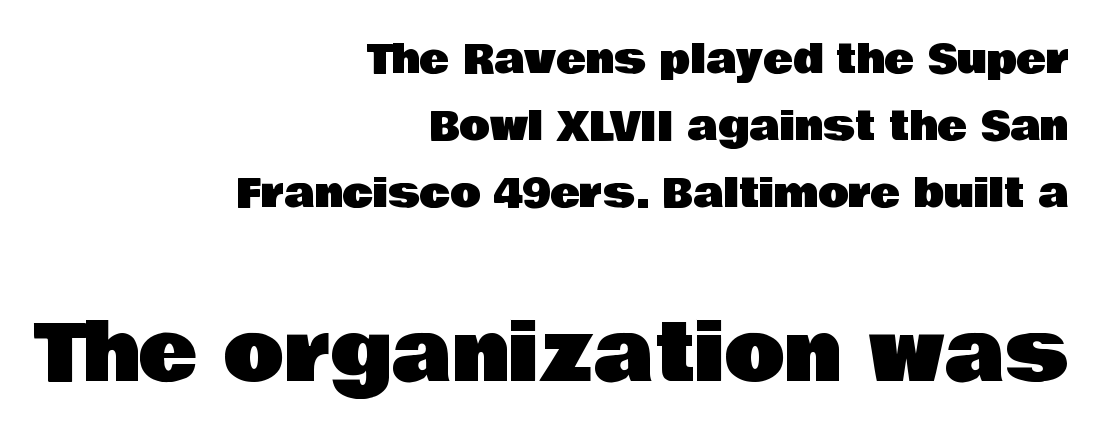
The image shows 79 px sans-serif type, upright; set right-aligned, normal line spacing (1.68x), normal letter spacing, not underlined; the second (bottom) block is 1.98x larger; low stroke contrast and a large x-height.
